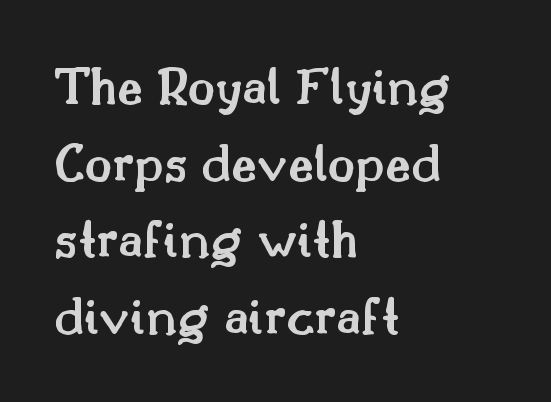
The image shows 56 px semibold serif type, upright; set left-aligned, normal line spacing (1.37x), normal letter spacing, not underlined; medium stroke contrast and a small x-height.
